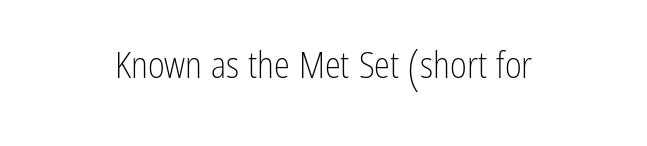
The image shows 36 px light, condensed sans-serif type, upright; set normal letter spacing, not underlined; low stroke contrast and a medium x-height.
